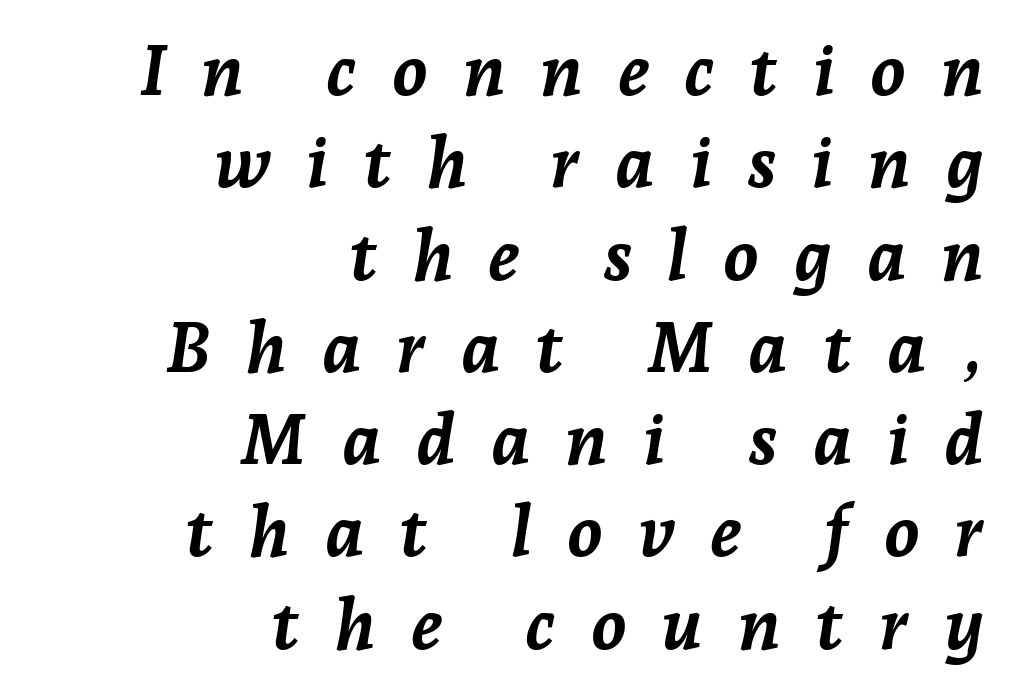
The strokes are fattened all the way to bold. Successive baselines arrive at the customary interval. The paragraph has a hard right edge and a soft left edge. Designer's note — italics engaged. Check the space under the baseline: it is left empty.
